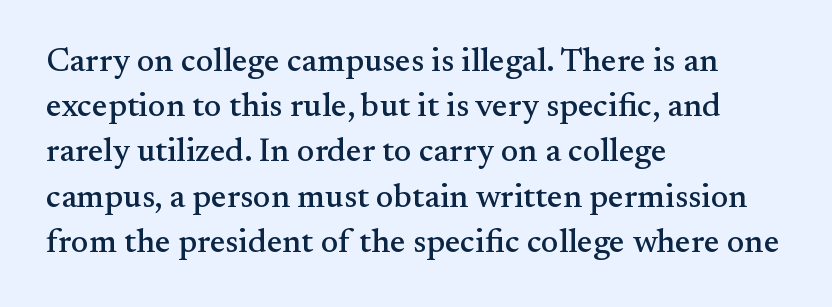
Q: Is the text italic (slanted)? A: No, it is upright.
Q: Is the typeface a serif or a sans-serif typeface? A: Serif.
Q: Is the text underlined? A: No.
Q: How is the paragraph aligned? A: Left-aligned.
Q: Is the spacing between letters normal or unusually wide? A: Normal.
Q: Is the spacing between lines tight, normal or loose? A: Normal.
Q: Width (condensed, normal, or wide)? A: Normal.
Q: Stroke contrast? A: Medium.
Q: x-height? A: Small.
Q: Monospaced? A: No.
